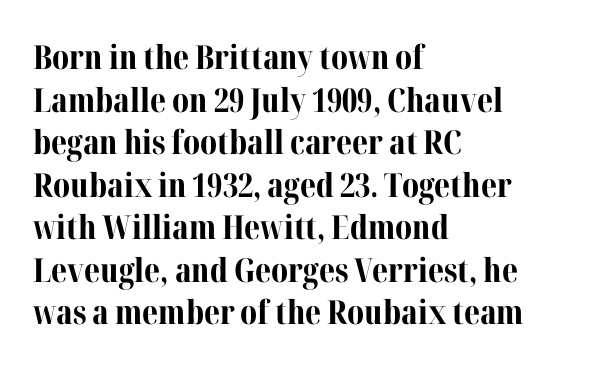
Has an underline been added? It has not. Do the characters align in a grid? No, the font is proportional. The type family on display is of the serif kind. This block has exactly the height ordinary leading produces. In terms of posture, this sample is upright.
